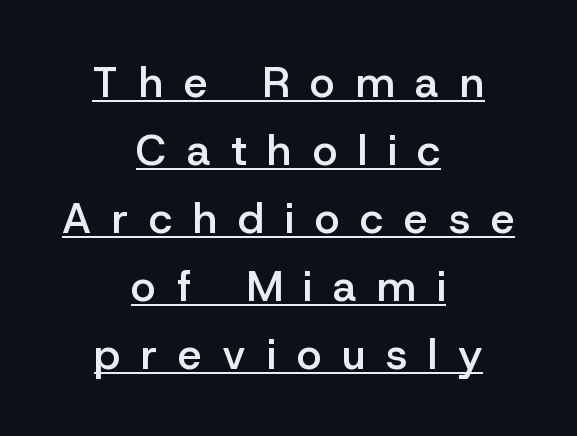
Q: Is the text bold? A: Semi-bold.
Q: Is the text italic (slanted)? A: No, it is upright.
Q: Is the typeface a serif or a sans-serif typeface? A: Sans-serif.
Q: Is the text underlined? A: Yes.
Q: How is the paragraph aligned? A: Centered.
Q: Is the spacing between letters normal or unusually wide? A: Unusually wide.
Q: Is the spacing between lines tight, normal or loose? A: Normal.
Q: Width (condensed, normal, or wide)? A: Normal.
Q: Stroke contrast? A: Low.
Q: x-height? A: Medium.
Q: Monospaced? A: No.
